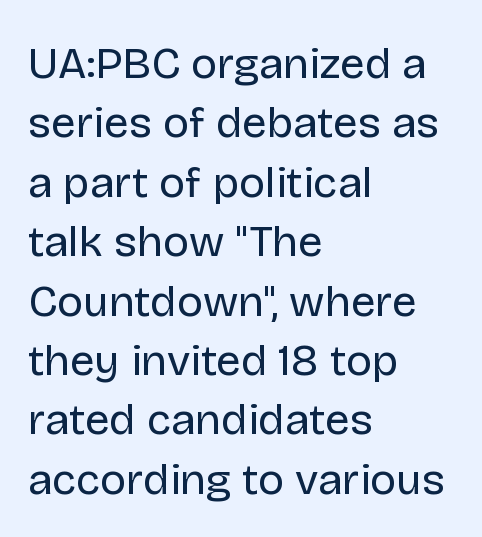
Note the varied advance widths — an 'i' is clearly narrower than an 'm'. The passage is arranged the way most books set body copy — flush left. The baseline area is clear. Is this a heavy cut? Hardly; it is regular or lighter. Does the leading feel generous? No, just average. Typographically, this falls in the sans-serif category.
